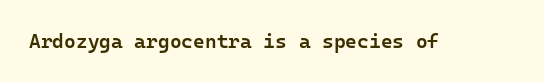
{"italic": "no", "bold": "semi", "underline": "no", "letter_spacing": "normal", "letter_spacing_em": 0.0, "glyph_px": 20}
